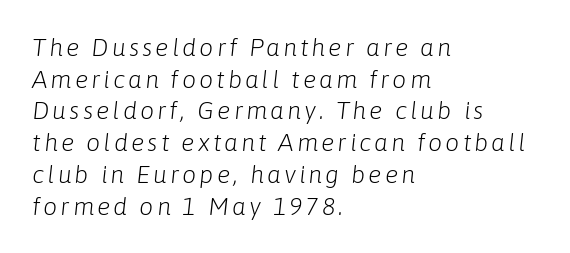
{"italic": "yes", "lean": "right", "slant_degrees": 6, "bold": "no", "underline": "no", "align": "left", "line_spacing": "normal", "line_spacing_ratio": 1.27, "glyph_px": 25}
